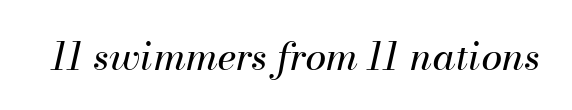
Q: Is the text bold? A: No.
Q: Is the text italic (slanted)? A: Yes, it leans right by about 13 degrees.
Q: Is the text underlined? A: No.
Q: Is the spacing between letters normal or unusually wide? A: Normal.
Q: Width (condensed, normal, or wide)? A: Normal.
Q: Stroke contrast? A: Medium.
Q: x-height? A: Small.
Q: Monospaced? A: No.
